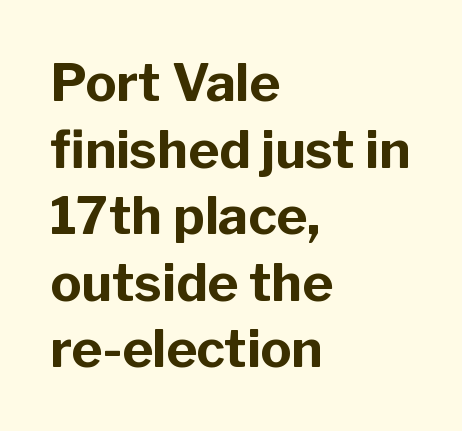
{"serif": "no", "italic": "no", "bold": "yes", "weight": "bold", "width": "normal", "stroke_contrast": "low", "x_height": "medium", "monospaced": "no", "underline": "no", "align": "left", "line_spacing": "normal", "line_spacing_ratio": 1.28, "letter_spacing": "normal", "letter_spacing_em": 0.0, "glyph_px": 52}
